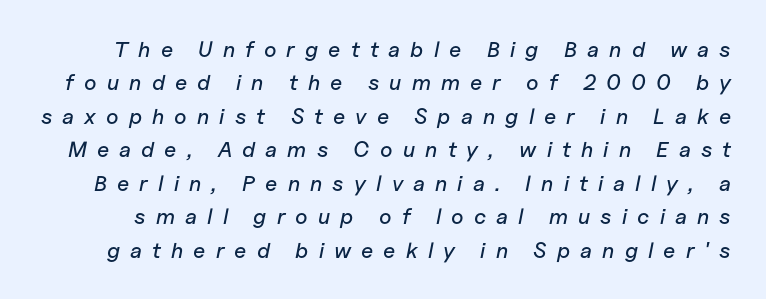
Q: Is the text italic (slanted)? A: Yes, it leans right by about 11 degrees.
Q: Is the text underlined? A: No.
Q: Is the spacing between letters normal or unusually wide? A: Unusually wide.
Q: Is the spacing between lines tight, normal or loose? A: Normal.
